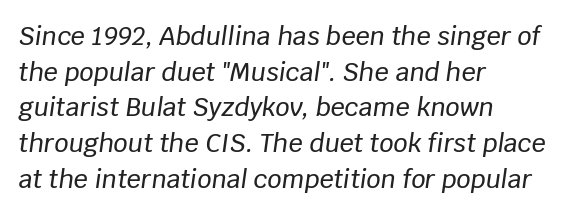
Q: Is the text italic (slanted)? A: Yes, it leans right by about 8 degrees.
Q: Is the text underlined? A: No.
Q: How is the paragraph aligned? A: Left-aligned.
Q: Is the spacing between letters normal or unusually wide? A: Normal.
Q: Is the spacing between lines tight, normal or loose? A: Normal.
